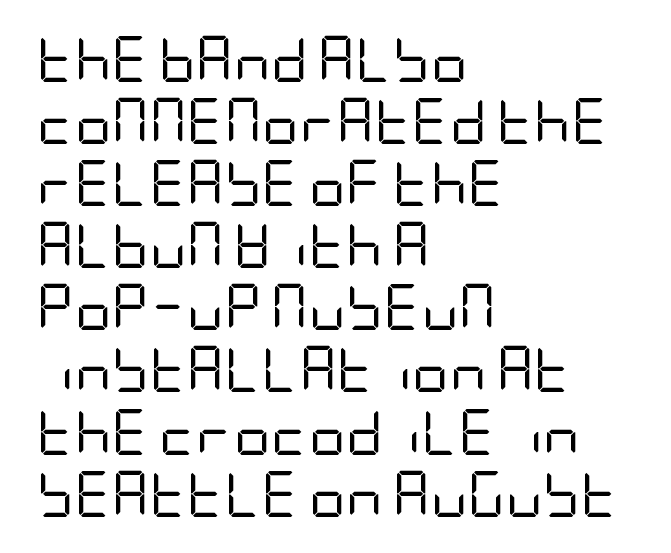
The image shows 46 px regular-weight, condensed sans-serif type, upright; set left-aligned, normal line spacing (1.35x), normal letter spacing, not underlined; low stroke contrast and a large x-height.
